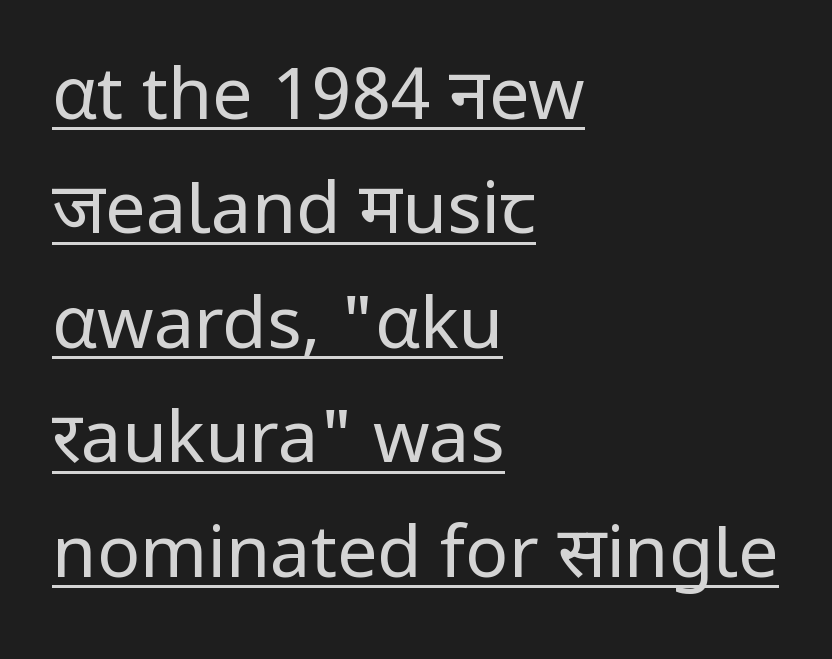
Caption: multi-line text, flush left, ragged right. Tracking here is standard; glyphs follow each other at the usual distance. The type family on display is of the sans-serif kind. The weight would be labelled regular, book, light, or lighter still. If you measured baseline to baseline, you'd find a middling distance. A typesetter would call this proportional, since set widths differ per character.
